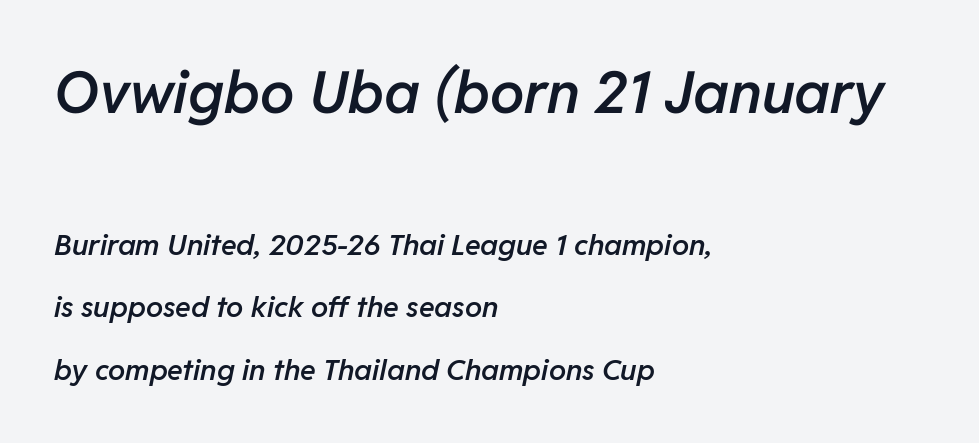
Descender tails drop into unmarked territory. There's an unmistakable incline to the writing here. Students, note that the glyphs here touch the page at normal intervals. Larger block? The one above; the one below is distinctly smaller. The characters look somewhat weighty, a semibold short of true bold.
